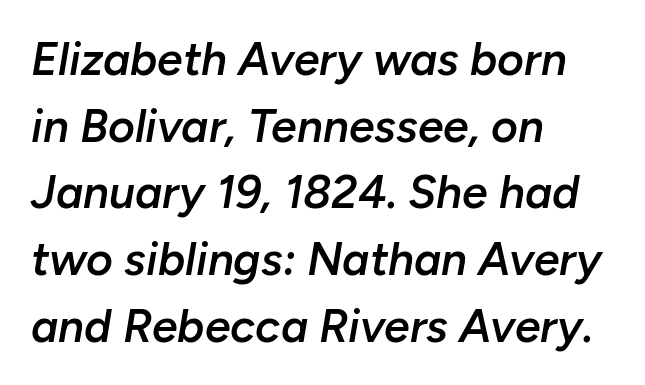
Q: Is the text bold? A: Semi-bold.
Q: Is the text italic (slanted)? A: Yes, it leans right by about 10 degrees.
Q: Is the text underlined? A: No.
Q: How is the paragraph aligned? A: Left-aligned.
Q: Is the spacing between letters normal or unusually wide? A: Normal.
Q: Is the spacing between lines tight, normal or loose? A: Normal.
Q: Width (condensed, normal, or wide)? A: Normal.
Q: Stroke contrast? A: Low.
Q: x-height? A: Medium.
Q: Monospaced? A: No.
